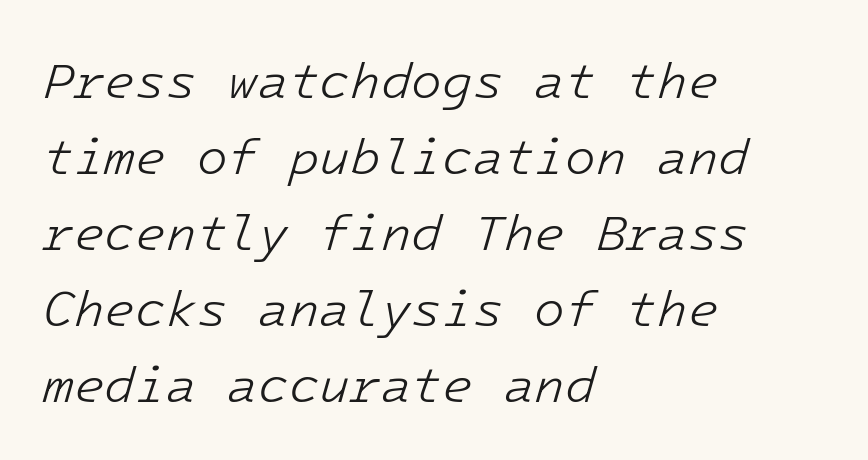
The image shows 50 px light type, italic (leaning right), monospaced; set left-aligned, normal line spacing (1.52x), normal letter spacing, not underlined; low stroke contrast and a medium x-height.
